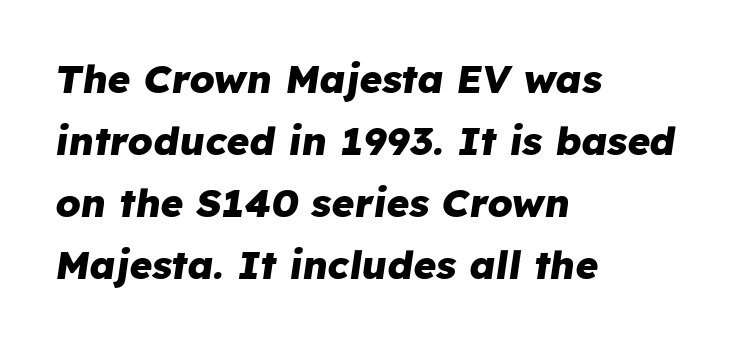
The image shows 39 px heavy type, italic (leaning right); set left-aligned, normal line spacing (1.59x), normal letter spacing, not underlined; low stroke contrast and a medium x-height.
